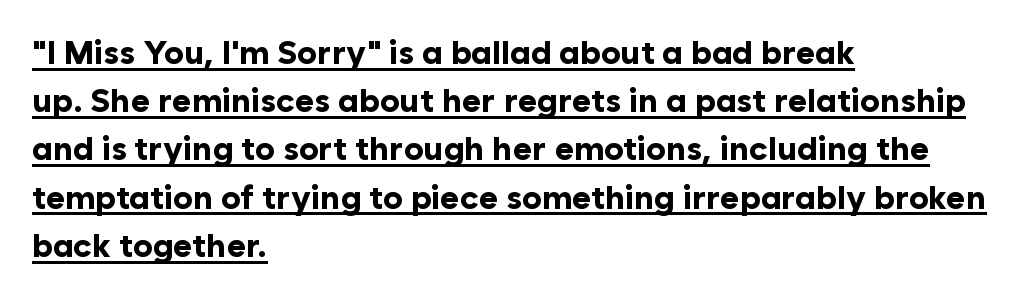
Short note: letters normally spaced. The rendering anchors every line to the left-hand side. Plenty of ink on the page — the face is bold. Horizontal bands of white between lines are of average thickness. The letters stand straight up with perfectly vertical stems. What decoration does the sample have? An underline.
